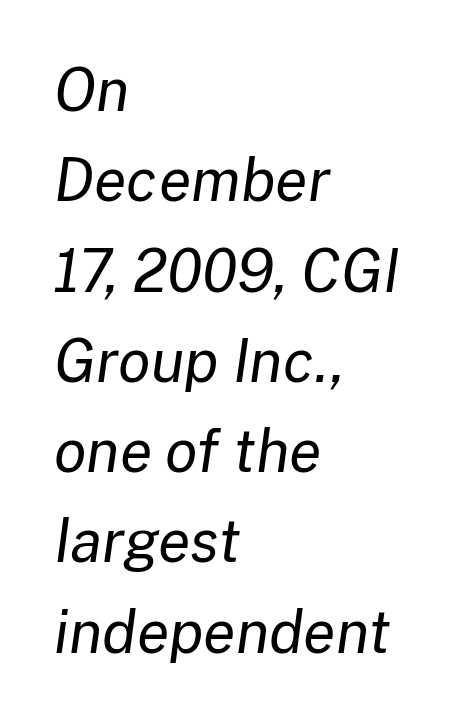
Underline: absent. Rows of type keep a routine distance in the vertical direction. Caption: standard tracking, unaltered. Weight: in the light-to-regular range. This sample has the flowing, uneven cadence of proportional lettering.
